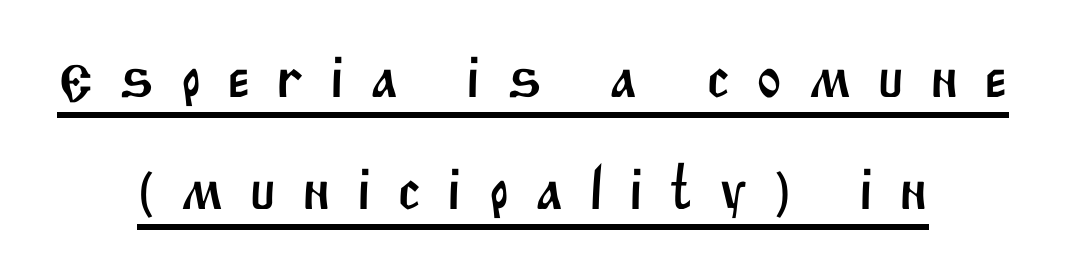
{"serif": "no", "width": "normal", "stroke_contrast": "medium", "x_height": "large", "monospaced": "no", "underline": "yes", "align": "center", "line_spacing_ratio": 1.84, "letter_spacing": "wide", "letter_spacing_em": 0.42, "glyph_px": 61}
